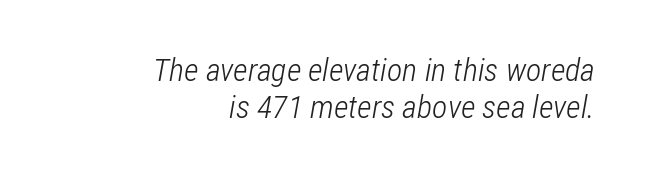
Stroke mass is kept to a normal reading level or below. The glyphs look as if they've been sheared to an angle. Words appear dense and cohesive because spacing is normal. Check the space under the baseline: it is left empty. Short and long lines alike share a common ending point at right.
